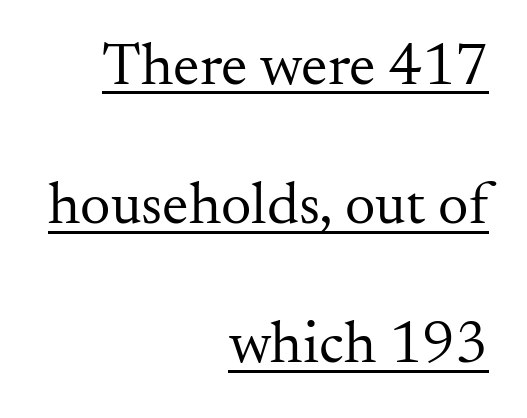
The image shows 60 px regular-weight serif type, upright; set right-aligned, loose line spacing (2.32x), normal letter spacing, underlined; medium stroke contrast and a small x-height.
